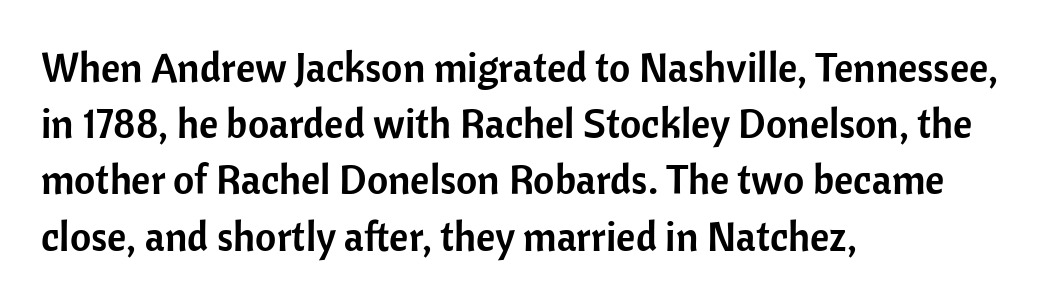
Q: Is the text italic (slanted)? A: No, it is upright.
Q: Is the typeface a serif or a sans-serif typeface? A: Sans-serif.
Q: Is the text underlined? A: No.
Q: How is the paragraph aligned? A: Left-aligned.
Q: Is the spacing between letters normal or unusually wide? A: Normal.
Q: Is the spacing between lines tight, normal or loose? A: Normal.
Q: Width (condensed, normal, or wide)? A: Normal.
Q: Stroke contrast? A: Low.
Q: x-height? A: Medium.
Q: Monospaced? A: No.
